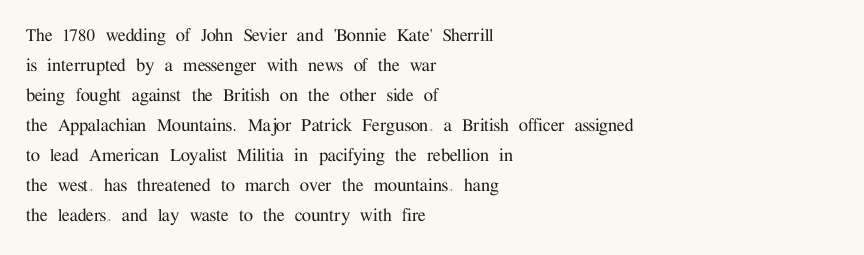
The image shows 21 px text type, upright; set left-aligned, normal line spacing (1.43x), normal letter spacing, not underlined.
